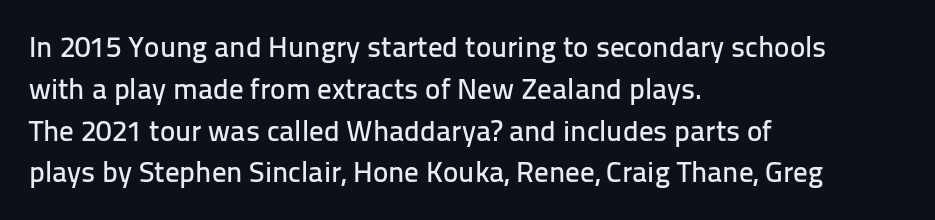
Bare-footed words on every line. You can tell from the bare stems that sans-serif type was used. The type sits square on the baseline with zero lean. You could not count columns in this text — the font is proportionally spaced.
